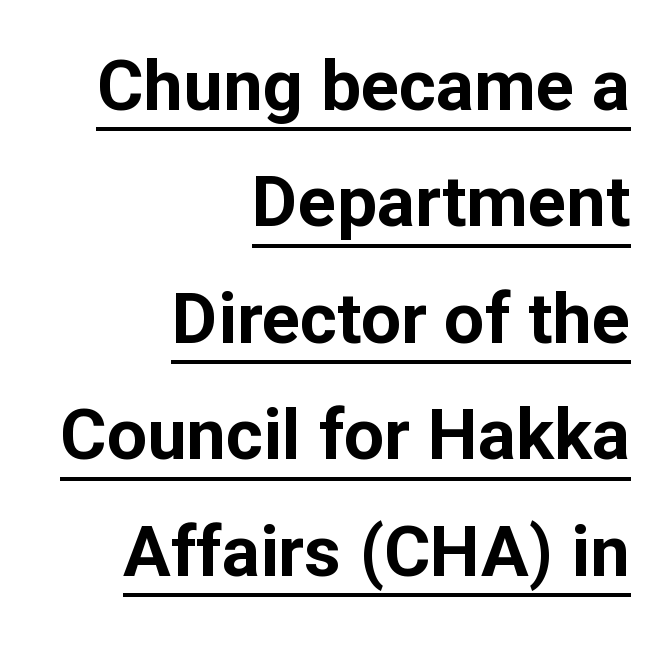
{"serif": "no", "italic": "no", "bold": "yes", "weight": "bold", "width": "normal", "stroke_contrast": "low", "x_height": "medium", "monospaced": "no", "underline": "yes", "align": "right", "line_spacing": "normal", "line_spacing_ratio": 1.64, "letter_spacing": "normal", "letter_spacing_em": 0.0, "glyph_px": 71}
